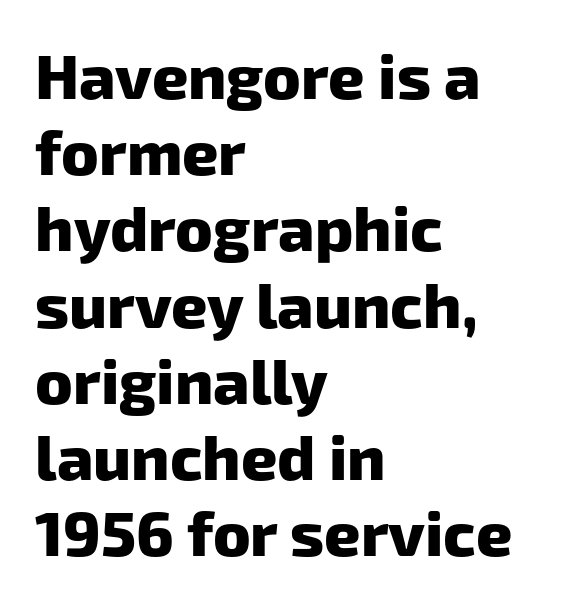
The image shows 63 px heavy sans-serif type; set left-aligned, line spacing 1.21x, normal letter spacing, not underlined; low stroke contrast and a medium x-height.
